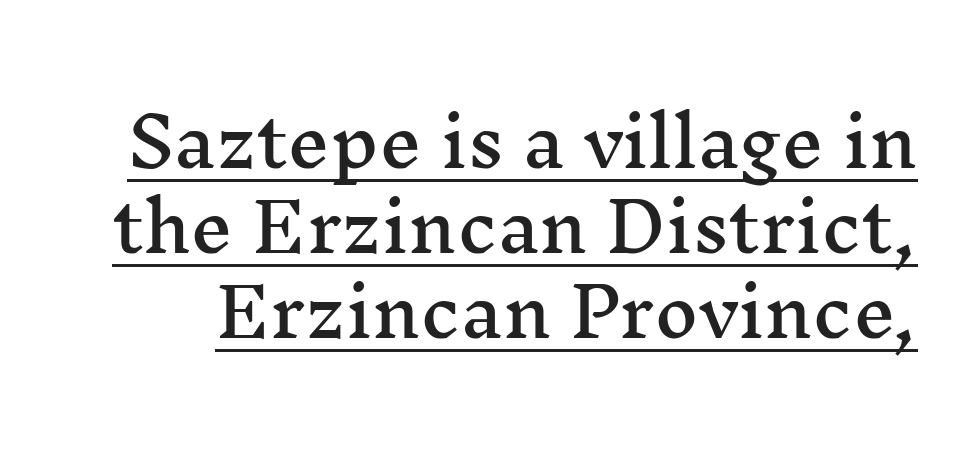
Q: Is the text italic (slanted)? A: No, it is upright.
Q: Is the typeface a serif or a sans-serif typeface? A: Serif.
Q: Is the text underlined? A: Yes.
Q: Is the spacing between letters normal or unusually wide? A: Normal.
Q: Is the spacing between lines tight, normal or loose? A: Normal.
Q: Width (condensed, normal, or wide)? A: Wide.
Q: Stroke contrast? A: Medium.
Q: x-height? A: Medium.
Q: Monospaced? A: No.
